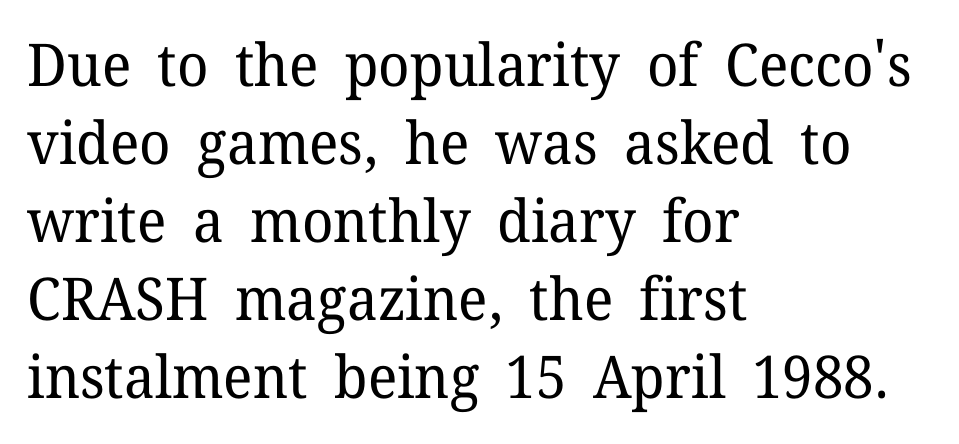
Q: Is the text bold? A: No.
Q: Is the text italic (slanted)? A: No, it is upright.
Q: Is the typeface a serif or a sans-serif typeface? A: Serif.
Q: Is the text underlined? A: No.
Q: How is the paragraph aligned? A: Left-aligned.
Q: Is the spacing between letters normal or unusually wide? A: Normal.
Q: Is the spacing between lines tight, normal or loose? A: Normal.
Q: Width (condensed, normal, or wide)? A: Normal.
Q: Stroke contrast? A: Low.
Q: x-height? A: Medium.
Q: Monospaced? A: No.
